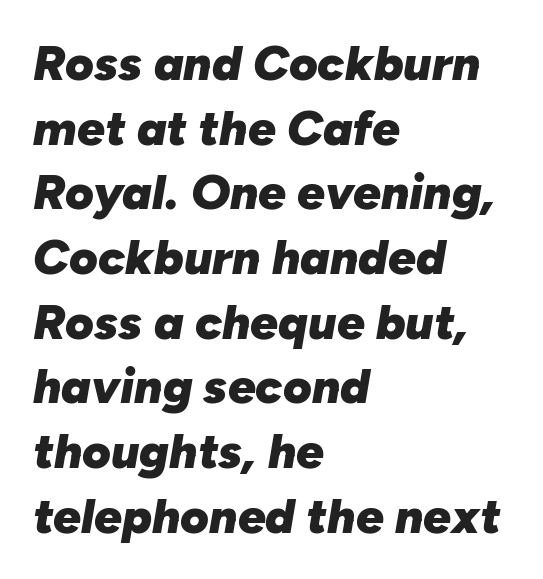
{"italic": "yes", "lean": "right", "slant_degrees": 10, "bold": "yes", "weight": "heavy", "width": "normal", "stroke_contrast": "low", "x_height": "medium", "monospaced": "no", "underline": "no", "align": "left", "line_spacing": "normal", "line_spacing_ratio": 1.32, "letter_spacing": "normal", "letter_spacing_em": 0.0, "glyph_px": 49}
